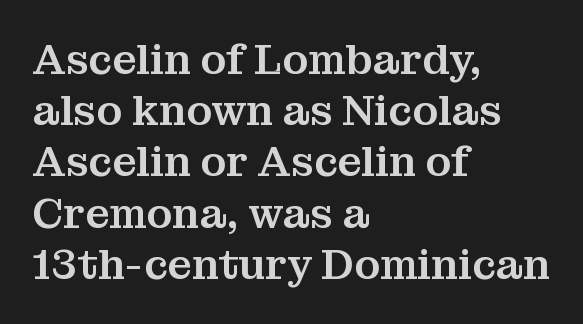
Q: Is the text italic (slanted)? A: No, it is upright.
Q: Is the typeface a serif or a sans-serif typeface? A: Serif.
Q: Is the text underlined? A: No.
Q: How is the paragraph aligned? A: Left-aligned.
Q: Is the spacing between letters normal or unusually wide? A: Normal.
Q: Width (condensed, normal, or wide)? A: Normal.
Q: Stroke contrast? A: Medium.
Q: x-height? A: Medium.
Q: Monospaced? A: No.
